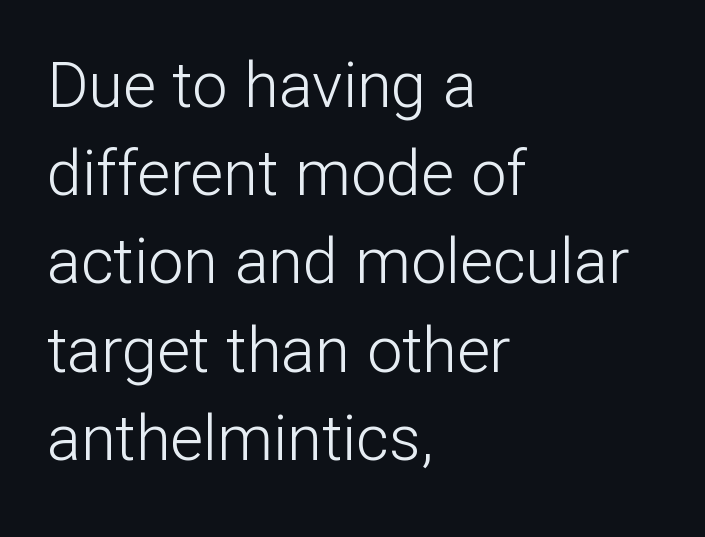
{"serif": "no", "italic": "no", "bold": "no", "weight": "light", "width": "normal", "stroke_contrast": "low", "x_height": "medium", "monospaced": "no", "underline": "no", "align": "left", "line_spacing": "normal", "line_spacing_ratio": 1.4, "letter_spacing": "normal", "letter_spacing_em": 0.0, "glyph_px": 63}
